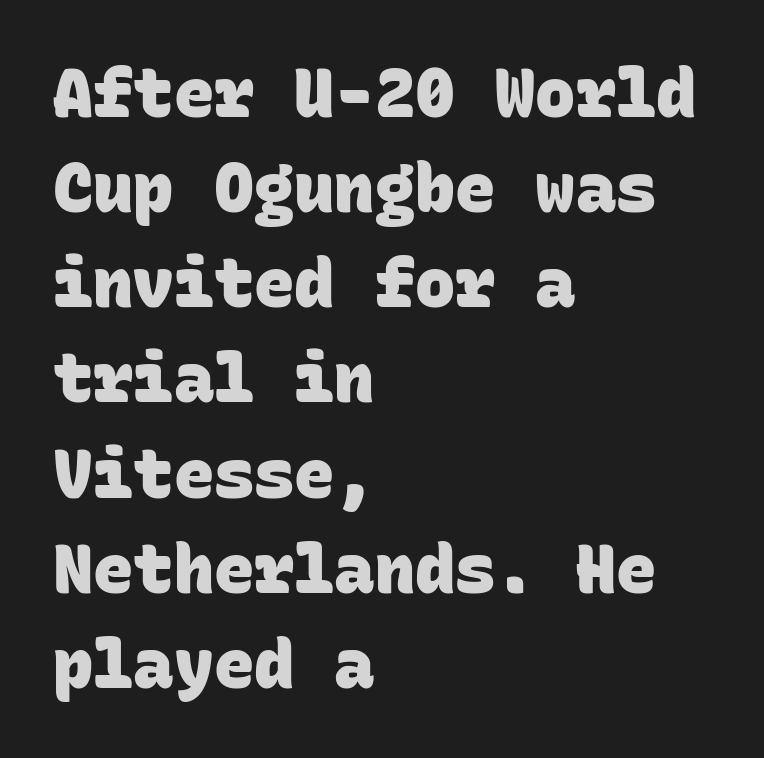
Normally led — the rows are evenly, conventionally spaced. Nobody touched the tracking dial on this one. The rag falls on the right side of this text block. Clear beneath every line of the passage.
